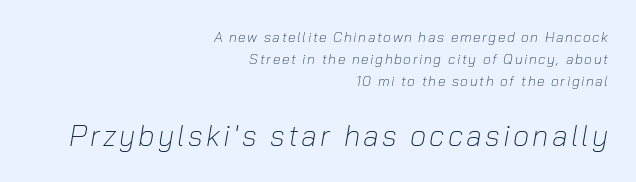
Q: Is the text bold? A: No.
Q: Is the text italic (slanted)? A: Yes, it leans right by about 10 degrees.
Q: Is the text underlined? A: No.
Q: How is the paragraph aligned? A: Right-aligned.
Q: Is the spacing between lines tight, normal or loose? A: Normal.
Q: Which block of text is set in a larger size, the first (top) or the second (bottom)? A: The second (bottom) one.
Q: Width (condensed, normal, or wide)? A: Normal.
Q: Stroke contrast? A: Low.
Q: x-height? A: Medium.
Q: Monospaced? A: No.
